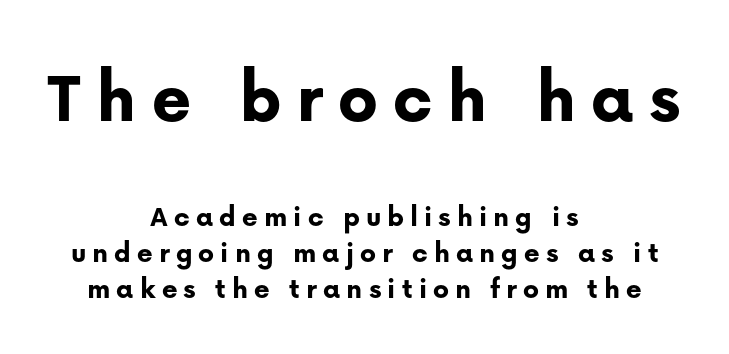
{"serif": "no", "italic": "no", "bold": "yes", "weight": "bold", "width": "normal", "stroke_contrast": "low", "x_height": "medium", "monospaced": "no", "underline": "no", "align": "center", "line_spacing_ratio": 1.2, "letter_spacing": "wide", "letter_spacing_em": 0.2, "larger_block": "first", "size_ratio": 2.5, "glyph_px": 75}
